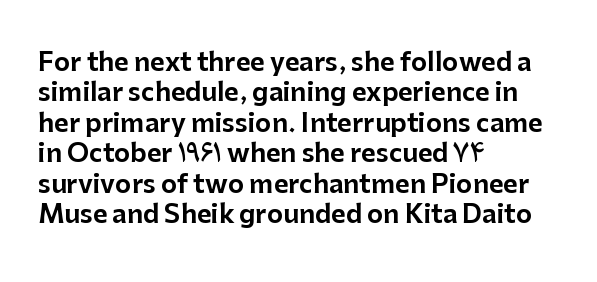
{"italic": "no", "underline": "no", "align": "left", "line_spacing_ratio": 1.22, "letter_spacing": "normal", "letter_spacing_em": 0.0, "glyph_px": 25}
